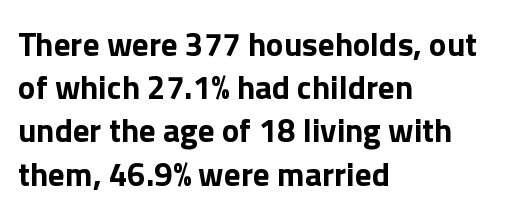
{"serif": "no", "italic": "no", "bold": "yes", "weight": "bold", "width": "normal", "x_height": "medium", "monospaced": "no", "underline": "no", "align": "left", "line_spacing": "normal", "line_spacing_ratio": 1.31, "letter_spacing": "normal", "letter_spacing_em": 0.0, "glyph_px": 33}
